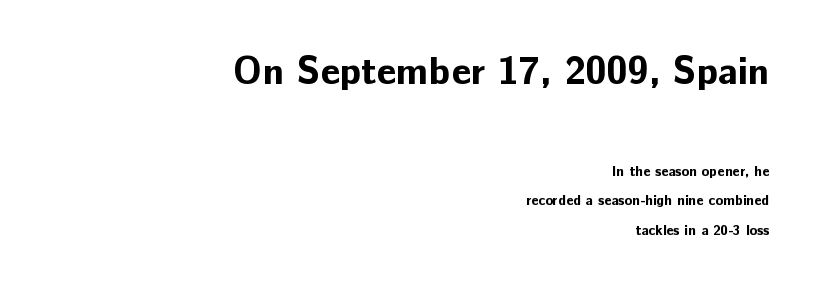
{"serif": "no", "italic": "no", "bold": "yes", "weight": "bold", "width": "normal", "stroke_contrast": "low", "x_height": "medium", "monospaced": "no", "underline": "no", "align": "right", "line_spacing": "loose", "line_spacing_ratio": 2.11, "letter_spacing": "normal", "letter_spacing_em": 0.0, "larger_block": "first", "size_ratio": 2.71, "glyph_px": 38}
